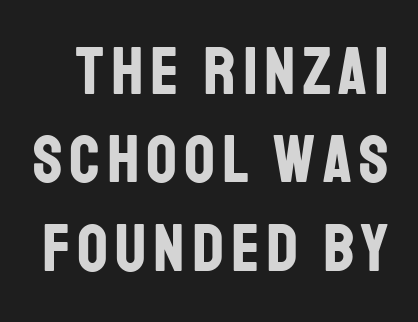
This is the regular roman posture of the typeface. The words here are not underlined. You could not count columns in this text — the font is proportionally spaced. These lines carry a lot of weight — the face is fully bold. The rows are spaced the way most documents space them. In terms of letterform style, serifs are entirely absent.
